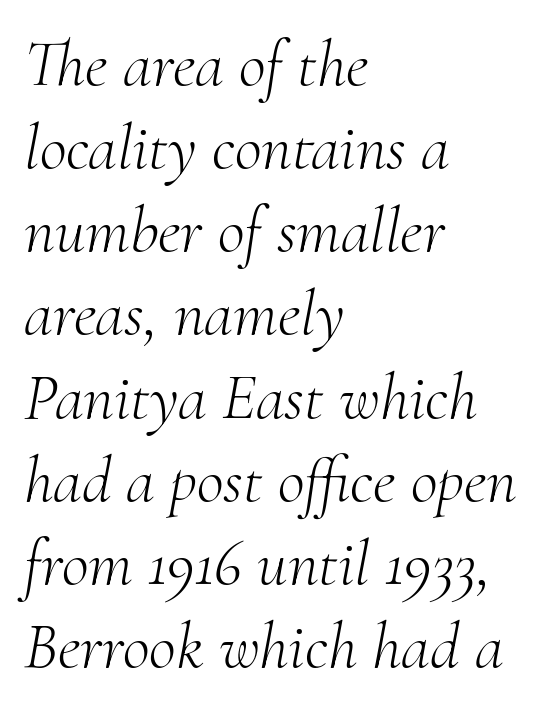
{"serif": "yes", "italic": "yes", "lean": "right", "slant_degrees": 10, "bold": "no", "weight": "light", "width": "normal", "stroke_contrast": "medium", "x_height": "small", "monospaced": "no", "underline": "no", "align": "left", "line_spacing": "normal", "line_spacing_ratio": 1.26, "letter_spacing": "normal", "letter_spacing_em": 0.0, "glyph_px": 66}
